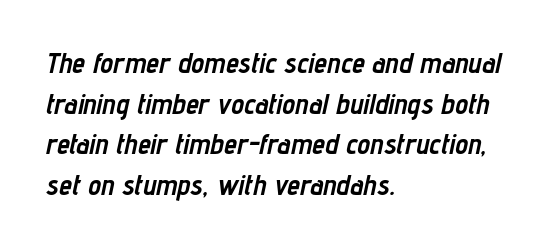
The image shows 29 px semibold, condensed type, italic (leaning right); set left-aligned, normal line spacing (1.4x), normal letter spacing, not underlined; low stroke contrast and a medium x-height.
